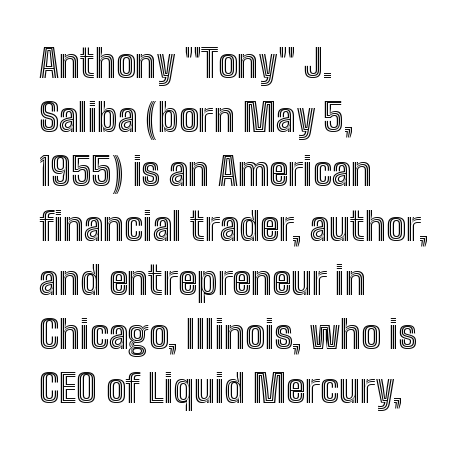
The image shows 39 px condensed type, upright; set left-aligned, normal line spacing (1.39x), normal letter spacing, not underlined; a medium x-height.
